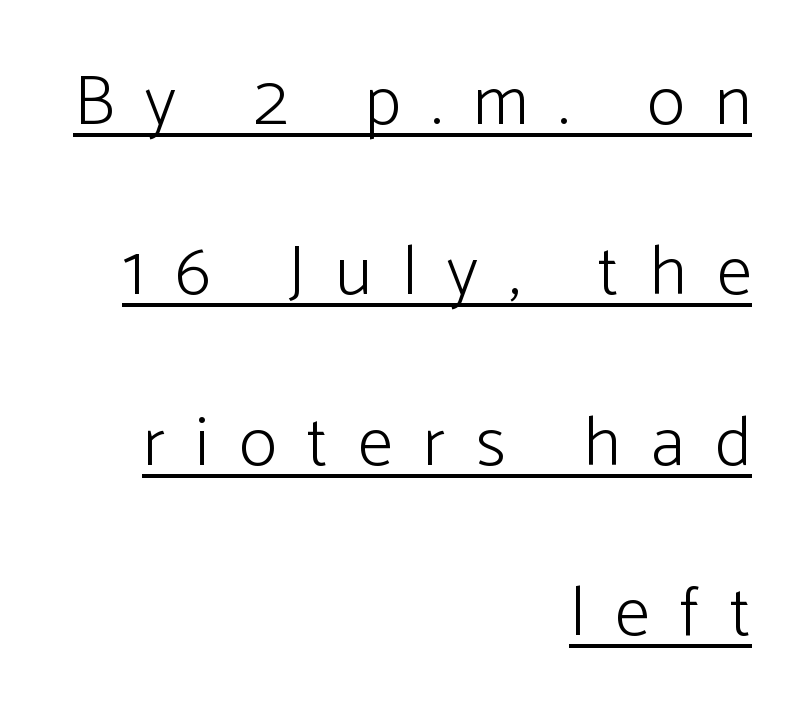
The image shows 71 px light sans-serif type, upright; set right-aligned, loose line spacing (2.4x), unusually wide letter spacing (+0.43 em), underlined; low stroke contrast and a medium x-height.
